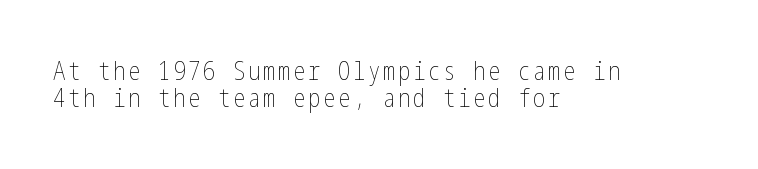
The image shows 25 px text type, upright; set left-aligned, tight line spacing (1.1x), not underlined.
